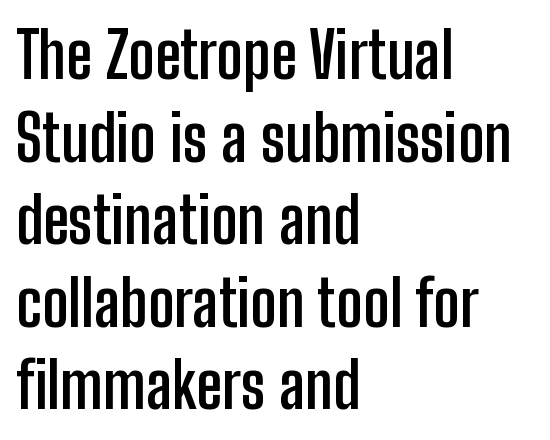
{"serif": "no", "italic": "no", "bold": "yes", "weight": "semibold", "width": "condensed", "stroke_contrast": "low", "x_height": "medium", "monospaced": "no", "underline": "no", "align": "left", "line_spacing": "normal", "line_spacing_ratio": 1.29, "letter_spacing": "normal", "letter_spacing_em": 0.0, "glyph_px": 64}
